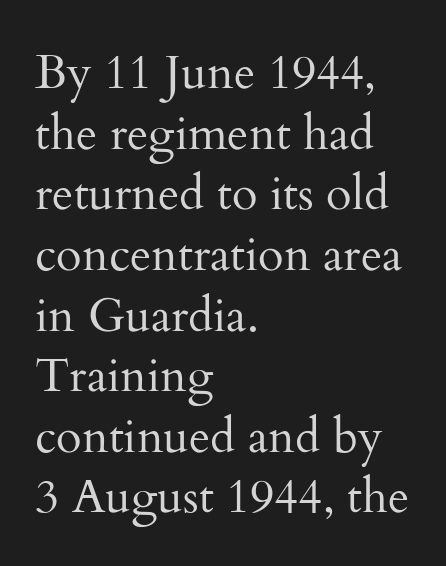
{"serif": "yes", "italic": "no", "bold": "no", "weight": "regular", "width": "normal", "stroke_contrast": "medium", "x_height": "small", "monospaced": "no", "underline": "no", "align": "left", "line_spacing": "normal", "line_spacing_ratio": 1.29, "letter_spacing": "normal", "letter_spacing_em": 0.0, "glyph_px": 47}
